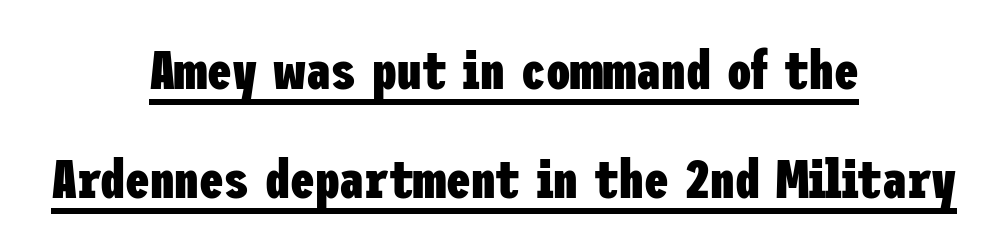
{"serif": "no", "italic": "no", "bold": "yes", "weight": "heavy", "width": "condensed", "stroke_contrast": "low", "x_height": "medium", "underline": "yes", "align": "center", "line_spacing": "loose", "line_spacing_ratio": 1.99, "letter_spacing": "normal", "letter_spacing_em": 0.0, "glyph_px": 55}
